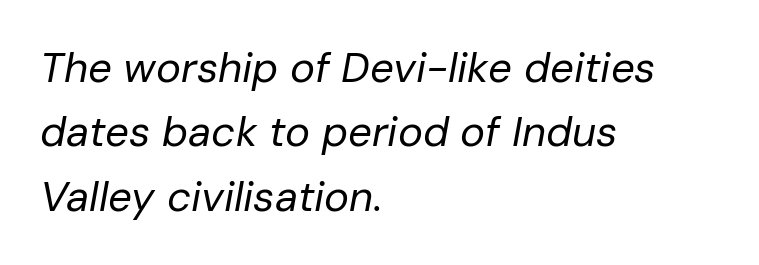
The image shows 42 px regular-weight type, italic (leaning right); set left-aligned, normal line spacing (1.53x), normal letter spacing, not underlined; low stroke contrast and a medium x-height.
